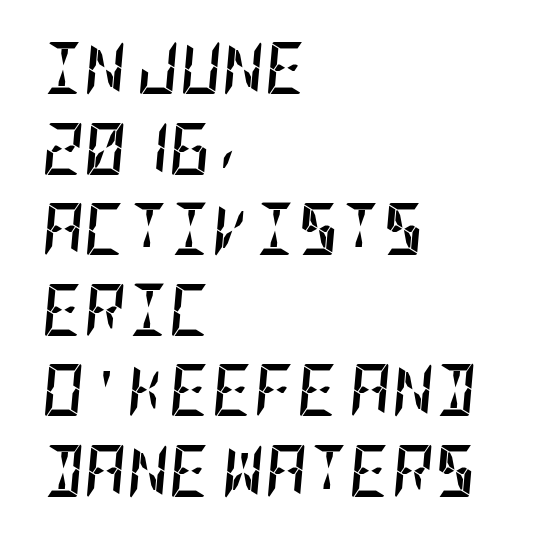
{"italic": "yes", "lean": "right", "slant_degrees": 5, "bold": "yes", "weight": "semibold", "width": "condensed", "stroke_contrast": "low", "x_height": "large", "underline": "no", "align": "left", "line_spacing": "normal", "line_spacing_ratio": 1.55, "letter_spacing": "normal", "letter_spacing_em": 0.0, "glyph_px": 52}
